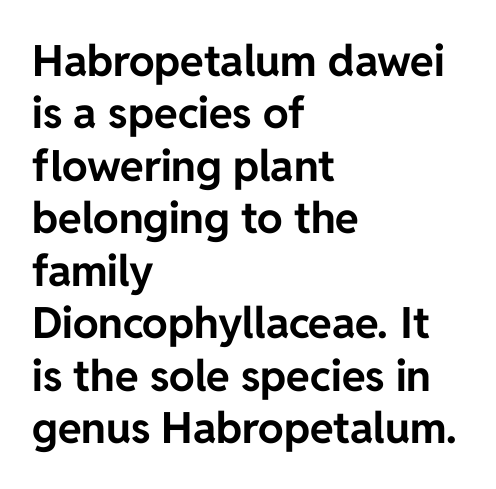
Q: Is the text bold? A: Yes.
Q: Is the text italic (slanted)? A: No, it is upright.
Q: Is the typeface a serif or a sans-serif typeface? A: Sans-serif.
Q: Is the text underlined? A: No.
Q: How is the paragraph aligned? A: Left-aligned.
Q: Is the spacing between letters normal or unusually wide? A: Normal.
Q: Width (condensed, normal, or wide)? A: Normal.
Q: Stroke contrast? A: Low.
Q: x-height? A: Medium.
Q: Monospaced? A: No.
